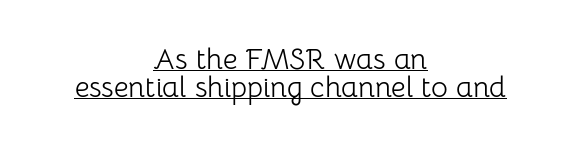
Q: Is the text bold? A: No.
Q: Is the text italic (slanted)? A: No, it is upright.
Q: Is the typeface a serif or a sans-serif typeface? A: Sans-serif.
Q: Is the text underlined? A: Yes.
Q: How is the paragraph aligned? A: Centered.
Q: Is the spacing between letters normal or unusually wide? A: Normal.
Q: Is the spacing between lines tight, normal or loose? A: Tight.
Q: Width (condensed, normal, or wide)? A: Normal.
Q: Stroke contrast? A: Low.
Q: x-height? A: Medium.
Q: Monospaced? A: No.
